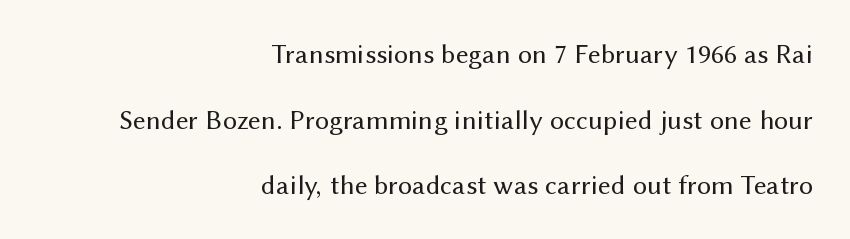
Unlike italic type, these characters show no tilt at all. Does the copy run flush right? Yes — the right margin is perfectly even. Letter spacing: default. One glance says open: line gaps are wider than usual.
